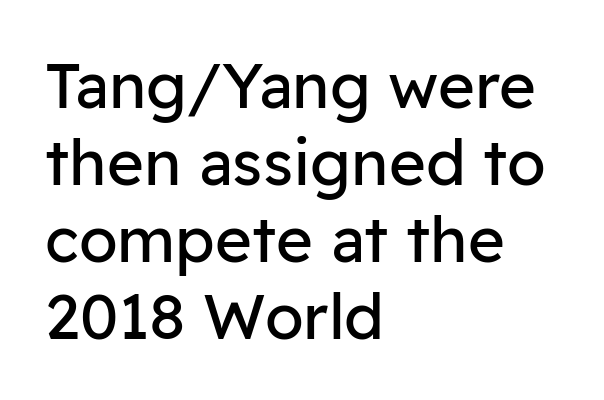
{"serif": "no", "italic": "no", "bold": "no", "weight": "regular", "width": "normal", "stroke_contrast": "low", "x_height": "medium", "monospaced": "no", "underline": "no", "align": "left", "line_spacing_ratio": 1.22, "letter_spacing": "normal", "letter_spacing_em": 0.0, "glyph_px": 63}
